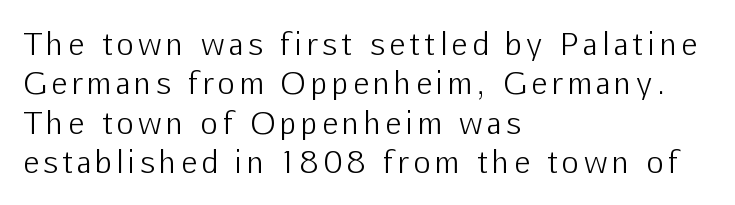
Q: Is the text bold? A: No.
Q: Is the text italic (slanted)? A: No, it is upright.
Q: Is the typeface a serif or a sans-serif typeface? A: Sans-serif.
Q: Is the text underlined? A: No.
Q: How is the paragraph aligned? A: Left-aligned.
Q: Is the spacing between lines tight, normal or loose? A: Normal.
Q: Width (condensed, normal, or wide)? A: Normal.
Q: Stroke contrast? A: Low.
Q: x-height? A: Medium.
Q: Monospaced? A: No.
